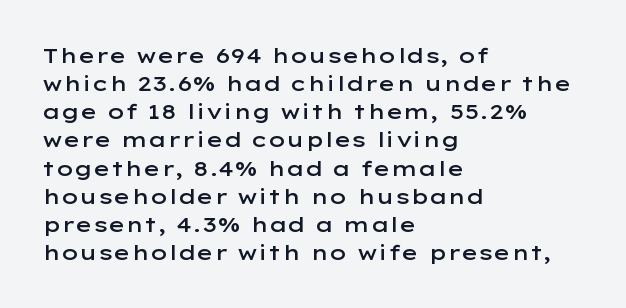
Q: Is the text bold? A: Semi-bold.
Q: Is the text italic (slanted)? A: No, it is upright.
Q: Is the text underlined? A: No.
Q: How is the paragraph aligned? A: Left-aligned.
Q: Is the spacing between letters normal or unusually wide? A: Normal.
Q: Is the spacing between lines tight, normal or loose? A: Normal.
